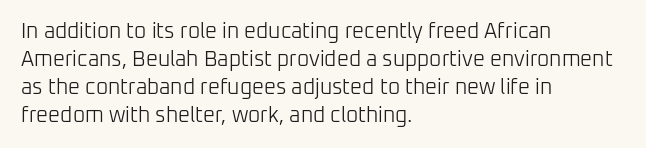
The paragraph has a hard left edge and a soft right edge. Rows of type keep a routine distance in the vertical direction. The letters sit at their default tracking, neither squeezed nor spread. Posture: vertical.
